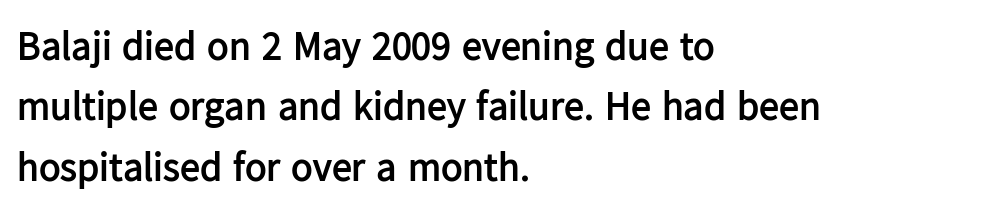
Q: Is the text bold? A: Yes.
Q: Is the text italic (slanted)? A: No, it is upright.
Q: Is the typeface a serif or a sans-serif typeface? A: Sans-serif.
Q: Is the text underlined? A: No.
Q: How is the paragraph aligned? A: Left-aligned.
Q: Is the spacing between letters normal or unusually wide? A: Normal.
Q: Is the spacing between lines tight, normal or loose? A: Normal.
Q: Width (condensed, normal, or wide)? A: Normal.
Q: Stroke contrast? A: Low.
Q: x-height? A: Medium.
Q: Monospaced? A: No.
